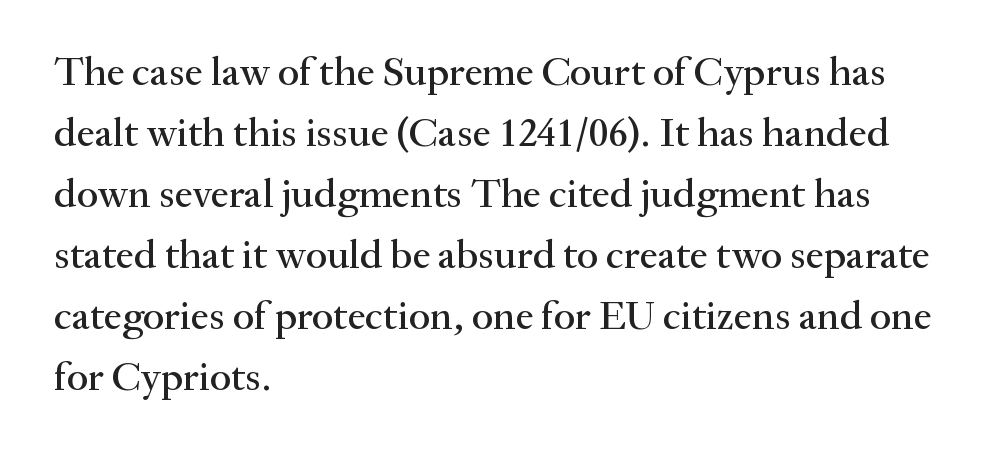
Q: Is the text italic (slanted)? A: No, it is upright.
Q: Is the typeface a serif or a sans-serif typeface? A: Serif.
Q: Is the text underlined? A: No.
Q: How is the paragraph aligned? A: Left-aligned.
Q: Is the spacing between letters normal or unusually wide? A: Normal.
Q: Is the spacing between lines tight, normal or loose? A: Normal.
Q: Width (condensed, normal, or wide)? A: Normal.
Q: Stroke contrast? A: Medium.
Q: x-height? A: Small.
Q: Monospaced? A: No.
